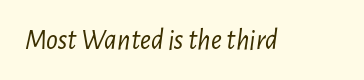
Proportional: the letters do not fall into vertical columns. The letters look calm and open, with moderate or lighter stems. Bare-footed words on every line. This rendering leaves character spacing at its baseline value. Observe the lean: these are italic letterforms.
